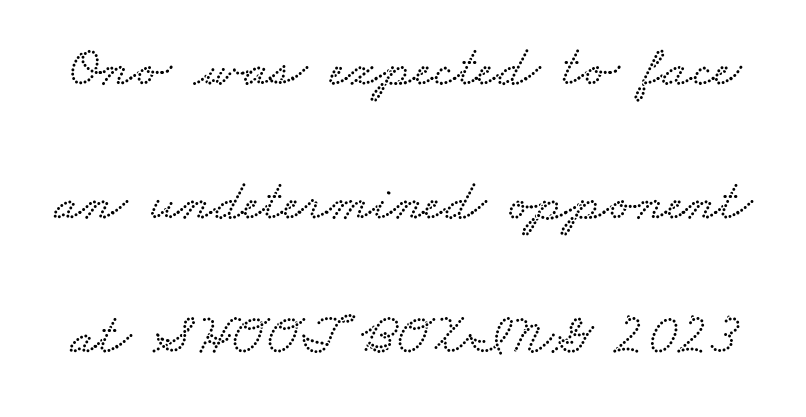
The image shows 58 px wide type; set loose line spacing (2.31x), normal letter spacing, not underlined; low stroke contrast and a small x-height.
